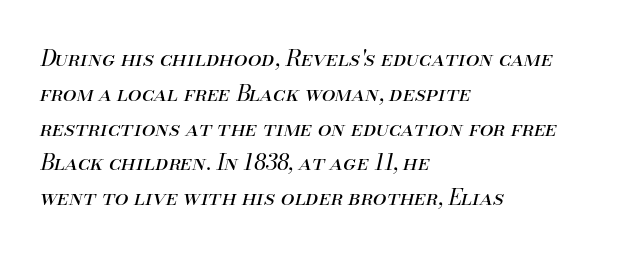
Q: Is the text bold? A: No.
Q: Is the text italic (slanted)? A: Yes, it leans right by about 13 degrees.
Q: Is the text underlined? A: No.
Q: How is the paragraph aligned? A: Left-aligned.
Q: Is the spacing between letters normal or unusually wide? A: Normal.
Q: Is the spacing between lines tight, normal or loose? A: Normal.
